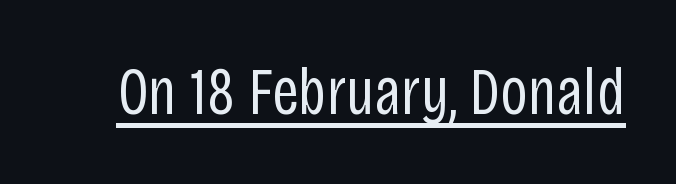
{"serif": "no", "italic": "no", "bold": "no", "weight": "regular", "width": "condensed", "stroke_contrast": "low", "x_height": "large", "monospaced": "no", "underline": "yes", "letter_spacing": "normal", "letter_spacing_em": 0.0, "glyph_px": 67}
